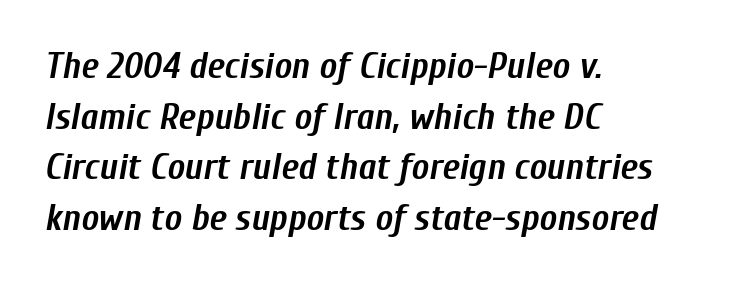
Q: Is the text bold? A: Yes.
Q: Is the text italic (slanted)? A: Yes, it leans right by about 10 degrees.
Q: Is the text underlined? A: No.
Q: How is the paragraph aligned? A: Left-aligned.
Q: Is the spacing between letters normal or unusually wide? A: Normal.
Q: Is the spacing between lines tight, normal or loose? A: Normal.
Q: Width (condensed, normal, or wide)? A: Condensed.
Q: Stroke contrast? A: Low.
Q: x-height? A: Medium.
Q: Monospaced? A: No.
